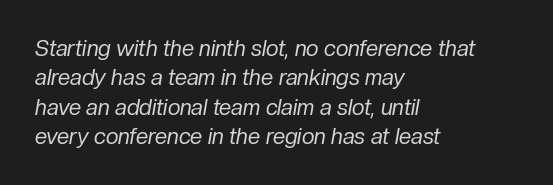
{"italic": "yes", "lean": "right", "slant_degrees": 10, "bold": "no", "underline": "no", "align": "left", "line_spacing": "normal", "line_spacing_ratio": 1.33, "letter_spacing": "normal", "letter_spacing_em": 0.0, "glyph_px": 22}
